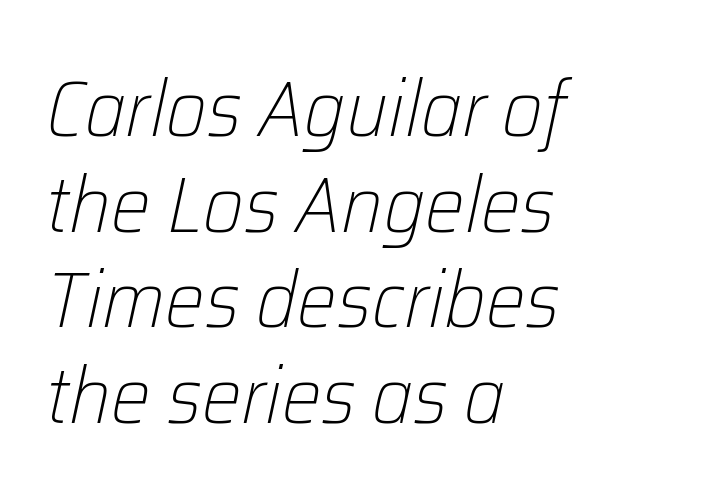
Q: Is the text bold? A: No.
Q: Is the text italic (slanted)? A: Yes, it leans right by about 12 degrees.
Q: Is the text underlined? A: No.
Q: How is the paragraph aligned? A: Left-aligned.
Q: Is the spacing between letters normal or unusually wide? A: Normal.
Q: Width (condensed, normal, or wide)? A: Normal.
Q: Stroke contrast? A: Low.
Q: x-height? A: Medium.
Q: Monospaced? A: No.
